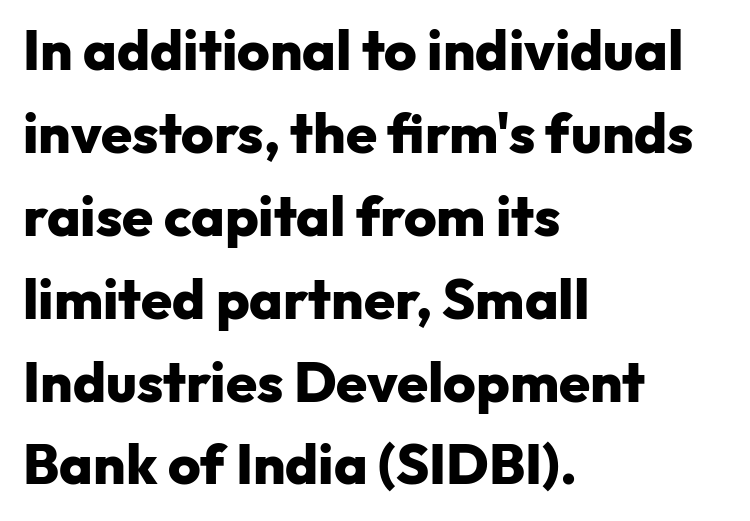
{"serif": "no", "italic": "no", "bold": "yes", "weight": "heavy", "width": "normal", "stroke_contrast": "low", "x_height": "medium", "monospaced": "no", "underline": "no", "align": "left", "line_spacing": "normal", "line_spacing_ratio": 1.48, "letter_spacing": "normal", "letter_spacing_em": 0.0, "glyph_px": 56}
